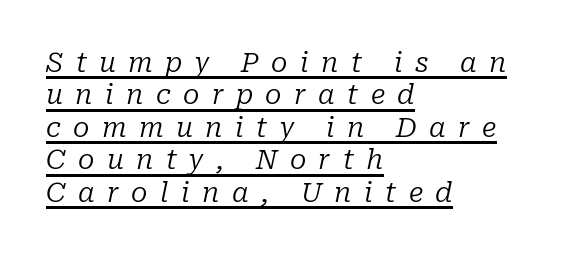
{"italic": "yes", "lean": "right", "slant_degrees": 10, "bold": "no", "underline": "yes", "align": "left", "line_spacing_ratio": 1.2, "letter_spacing": "wide", "letter_spacing_em": 0.46, "glyph_px": 27}
